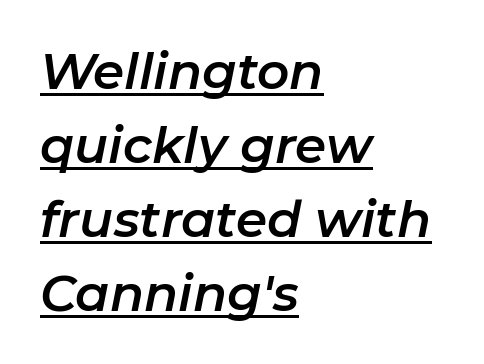
{"italic": "yes", "lean": "right", "slant_degrees": 11, "width": "normal", "stroke_contrast": "low", "x_height": "medium", "monospaced": "no", "underline": "yes", "align": "left", "line_spacing": "normal", "line_spacing_ratio": 1.48, "letter_spacing": "normal", "letter_spacing_em": 0.0, "glyph_px": 50}
